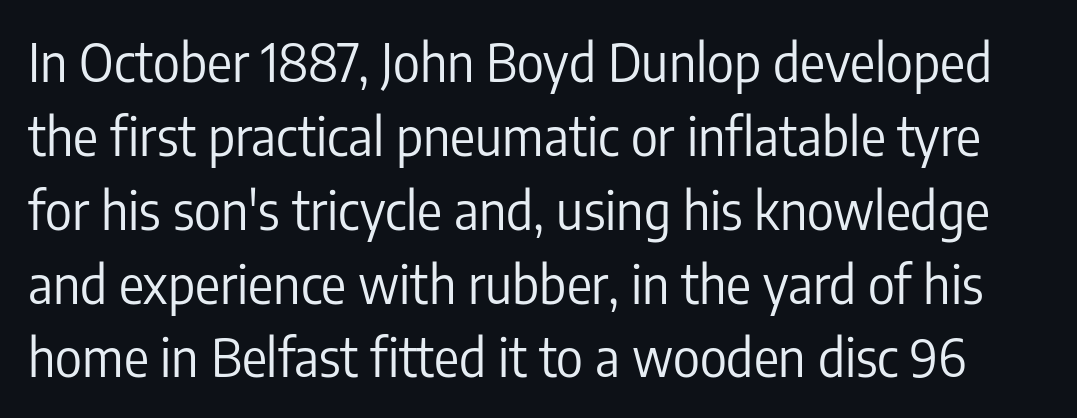
Q: Is the text bold? A: No.
Q: Is the text italic (slanted)? A: No, it is upright.
Q: Is the typeface a serif or a sans-serif typeface? A: Sans-serif.
Q: Is the text underlined? A: No.
Q: Is the spacing between letters normal or unusually wide? A: Normal.
Q: Is the spacing between lines tight, normal or loose? A: Normal.
Q: Width (condensed, normal, or wide)? A: Condensed.
Q: Stroke contrast? A: Low.
Q: x-height? A: Medium.
Q: Monospaced? A: No.
